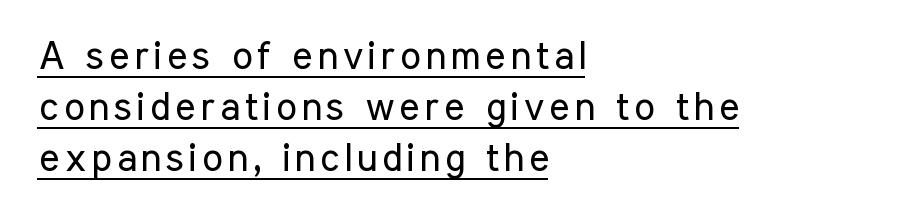
Q: Is the text bold? A: No.
Q: Is the text italic (slanted)? A: No, it is upright.
Q: Is the typeface a serif or a sans-serif typeface? A: Sans-serif.
Q: Is the text underlined? A: Yes.
Q: How is the paragraph aligned? A: Left-aligned.
Q: Is the spacing between lines tight, normal or loose? A: Normal.
Q: Width (condensed, normal, or wide)? A: Condensed.
Q: Stroke contrast? A: Low.
Q: x-height? A: Medium.
Q: Monospaced? A: No.
